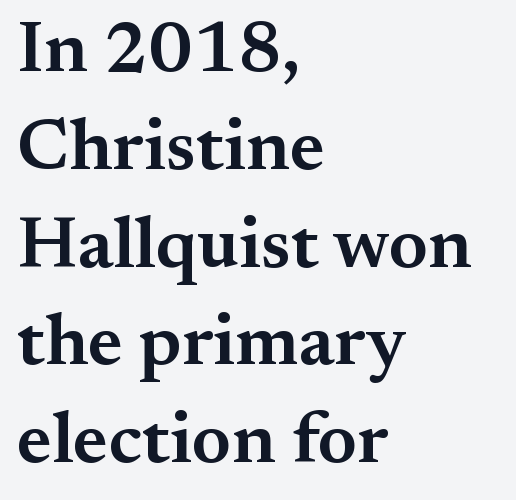
The image shows 73 px semibold serif type, upright; set left-aligned, normal line spacing (1.34x), normal letter spacing, not underlined; medium stroke contrast and a small x-height.
